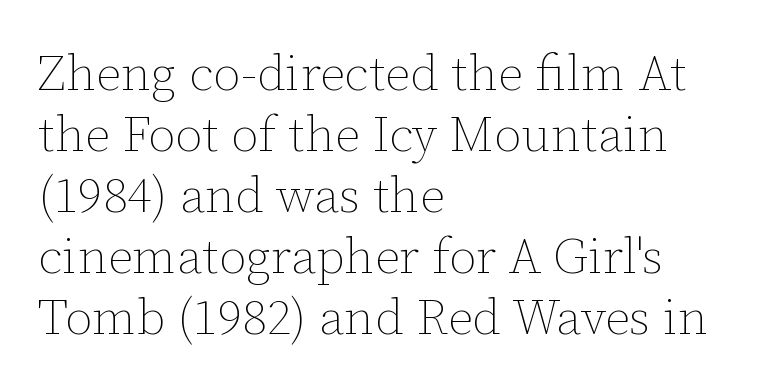
{"italic": "no", "bold": "no", "weight": "thin", "width": "normal", "stroke_contrast": "low", "x_height": "medium", "monospaced": "no", "underline": "no", "align": "left", "line_spacing_ratio": 1.22, "letter_spacing": "normal", "letter_spacing_em": 0.0, "glyph_px": 50}
